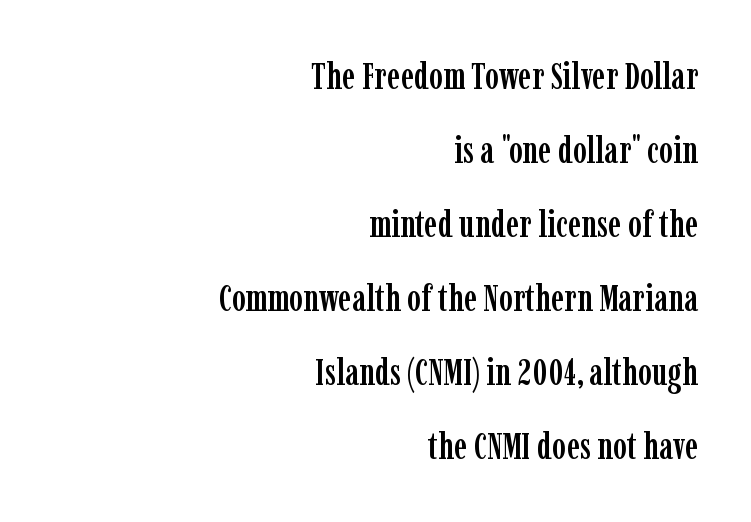
Layout note: lines flush right. In terms of leading, this rendering errs on the spacious side. There is no visible air inserted between adjacent glyphs. Here the designer chose a conventional face with non-uniform glyph widths. Regarding serifs, this sample has them. The type sits square on the baseline with zero lean.
